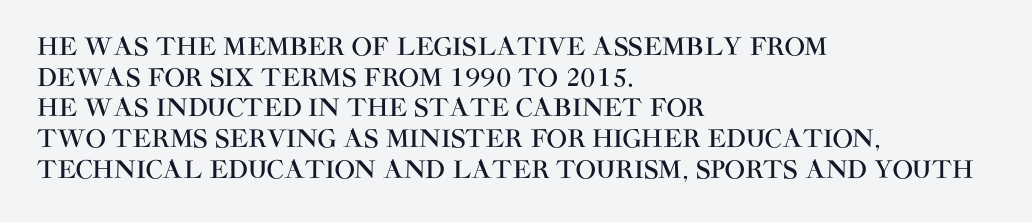
Q: Is the text italic (slanted)? A: No, it is upright.
Q: Is the text underlined? A: No.
Q: How is the paragraph aligned? A: Left-aligned.
Q: Is the spacing between letters normal or unusually wide? A: Normal.
Q: Is the spacing between lines tight, normal or loose? A: Normal.
